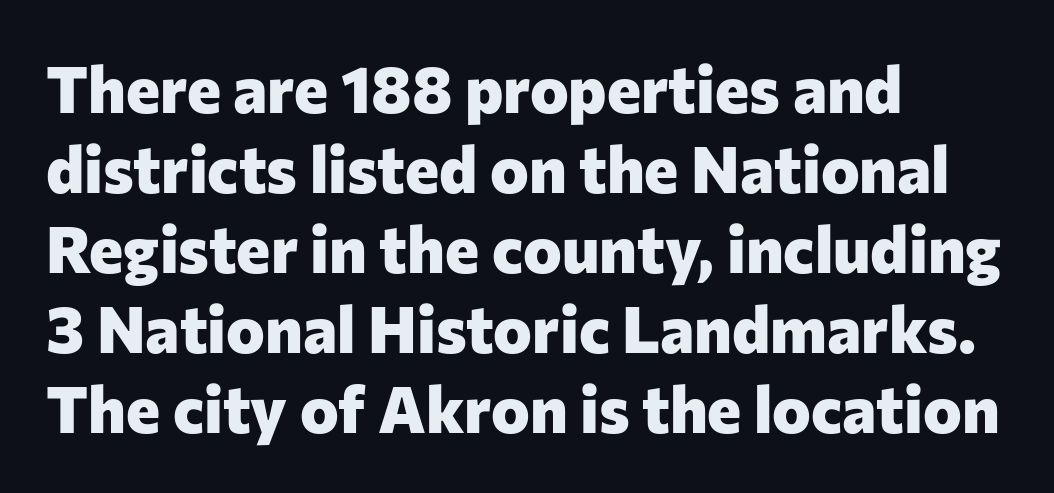
The image shows 65 px heavy sans-serif type, upright; set left-aligned, line spacing 1.23x, normal letter spacing, not underlined; low stroke contrast and a medium x-height.
